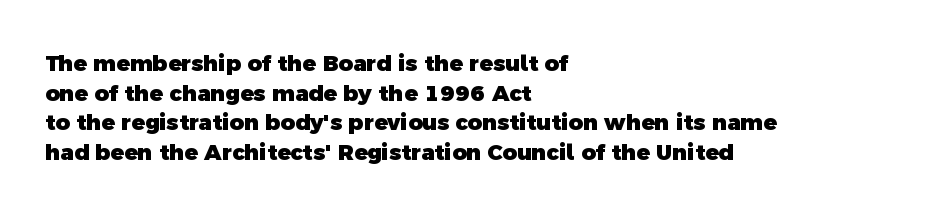
{"bold": "yes", "underline": "no", "align": "left", "line_spacing": "normal", "line_spacing_ratio": 1.35, "letter_spacing": "normal", "letter_spacing_em": 0.0, "glyph_px": 22}
